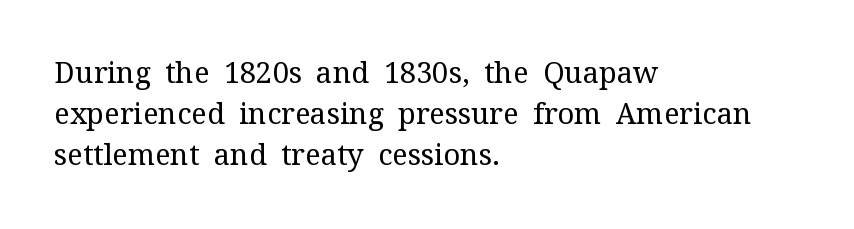
Bare-footed words on every line. The weight would be labelled regular, book, light, or lighter still. The type is set solid horizontally, with unmodified tracking. This sample uses an upright cut, with every glyph sitting square on the baseline. These lines are rendered in a variable-pitch font. Reading down the column, the eye jumps a familiar distance to each next line.
